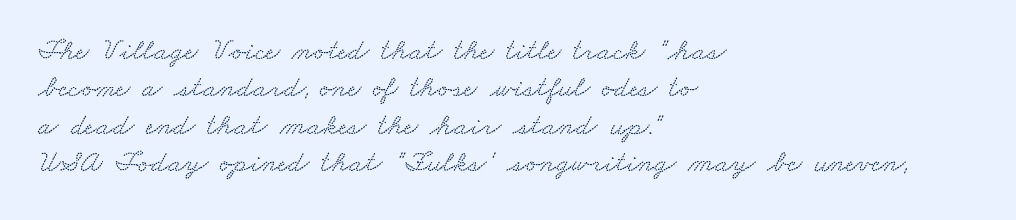
No word sits above an underline. Varying glyph widths throughout — classic text-font behaviour. The type family on display is of the serif kind. The passage shown has conventional tracking throughout.
